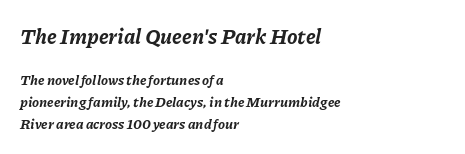
This is oblique type, the kind used for emphasis or titles. The ragged edge is on the right, which tells us the setting is flush left. The rendering uses a moderate line-height, typical for paragraphs. Typographic density is high because the face is bold.
